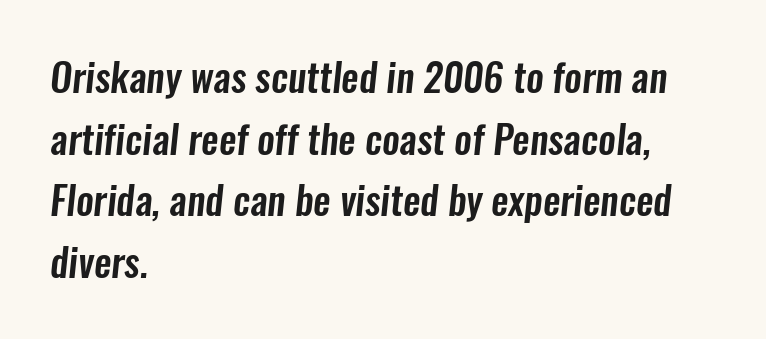
Q: Is the typeface a serif or a sans-serif typeface? A: Sans-serif.
Q: Is the text underlined? A: No.
Q: How is the paragraph aligned? A: Left-aligned.
Q: Is the spacing between letters normal or unusually wide? A: Normal.
Q: Is the spacing between lines tight, normal or loose? A: Normal.
Q: Width (condensed, normal, or wide)? A: Condensed.
Q: Stroke contrast? A: Low.
Q: x-height? A: Medium.
Q: Monospaced? A: No.
